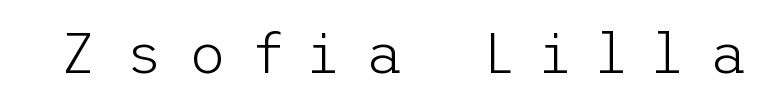
Q: Is the text bold? A: No.
Q: Is the text italic (slanted)? A: No, it is upright.
Q: Is the typeface a serif or a sans-serif typeface? A: Sans-serif.
Q: Is the text underlined? A: No.
Q: Is the spacing between letters normal or unusually wide? A: Unusually wide.
Q: Width (condensed, normal, or wide)? A: Normal.
Q: Stroke contrast? A: Low.
Q: x-height? A: Medium.
